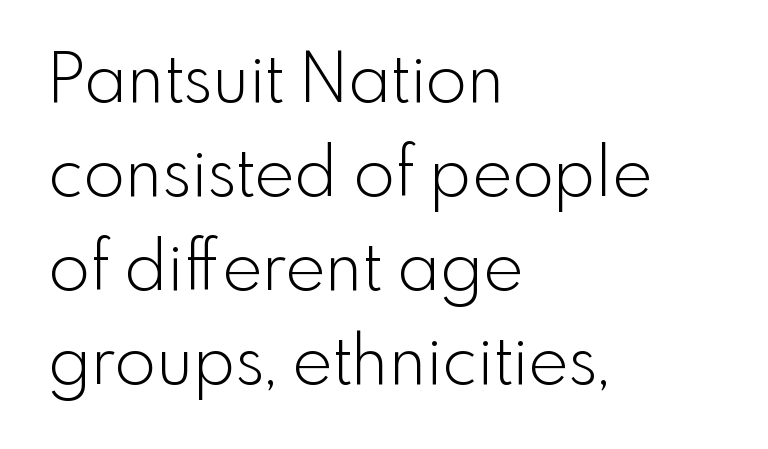
The image shows 68 px light sans-serif type, upright; set left-aligned, normal line spacing (1.38x), normal letter spacing, not underlined; a small x-height.
